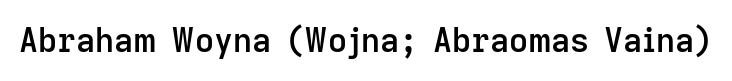
The image shows 33 px semibold sans-serif type, upright; set normal letter spacing, not underlined; low stroke contrast and a medium x-height.
